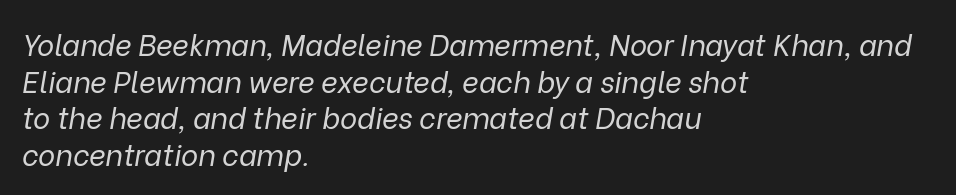
The image shows 29 px regular-weight type, italic (leaning right); set left-aligned, normal line spacing (1.26x), normal letter spacing, not underlined; low stroke contrast and a medium x-height.
